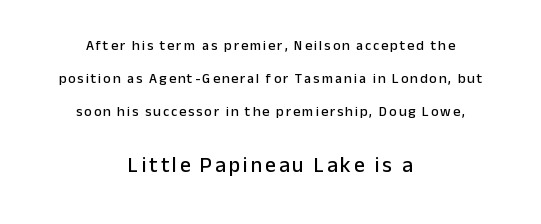
A student would notice the bottom passage is typeset larger than what precedes it. Short and long lines alike share a common midpoint. Style check: upright. Descender tails drop into unmarked territory. The space between consecutive lines is lavish.
